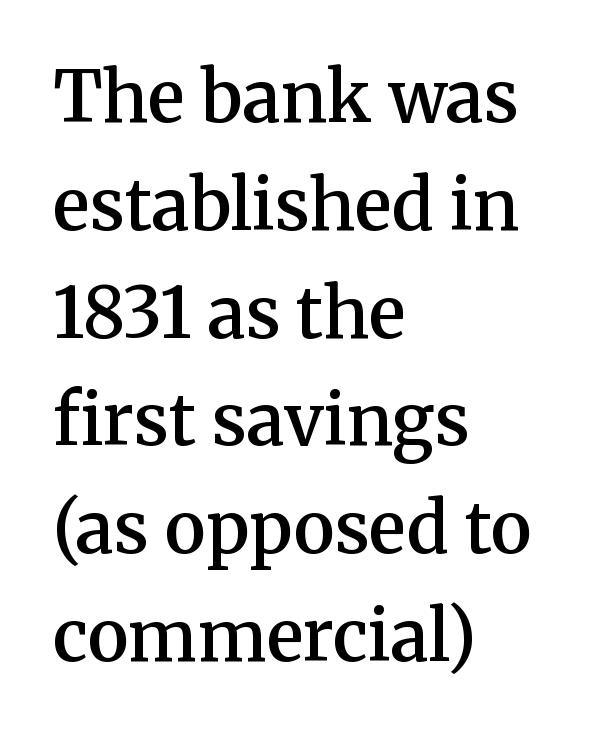
Vertically, the passage feels balanced, rows spaced as you'd expect. The lines are quadded left. Moderately thickened strokes mark this as semibold type. What stands out about the letter spacing? Nothing — it is the standard amount.
